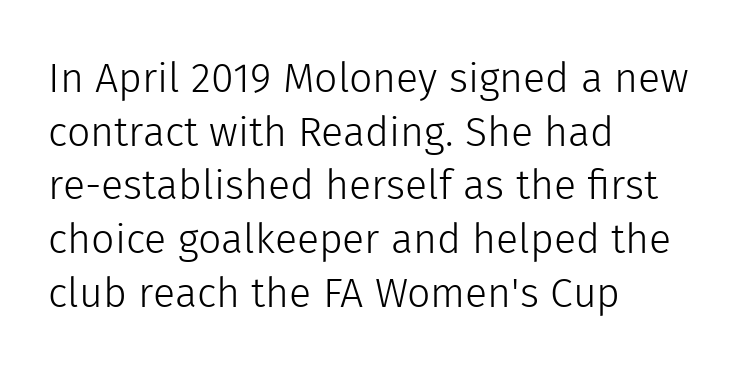
{"serif": "no", "italic": "no", "bold": "no", "weight": "light", "width": "normal", "x_height": "medium", "monospaced": "no", "underline": "no", "align": "left", "line_spacing": "normal", "line_spacing_ratio": 1.31, "letter_spacing": "normal", "letter_spacing_em": 0.0, "glyph_px": 41}
